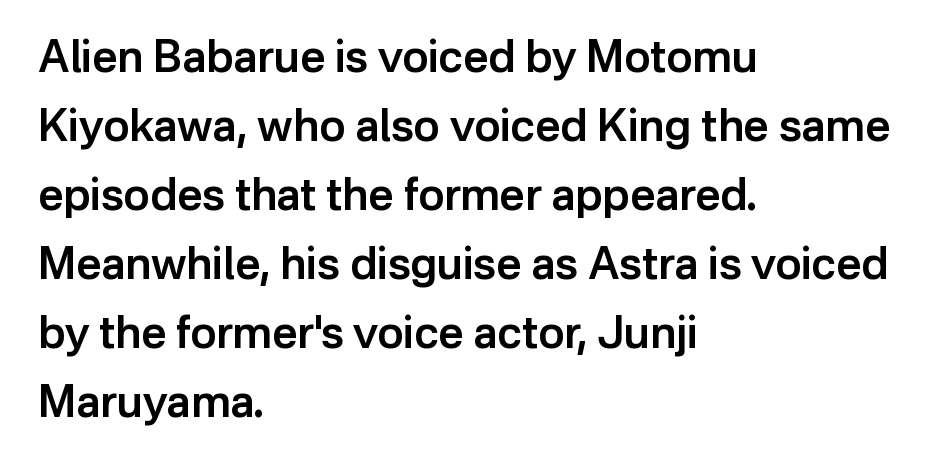
The image shows 44 px semibold sans-serif type, upright; set left-aligned, normal line spacing (1.57x), normal letter spacing, not underlined; low stroke contrast and a medium x-height.
